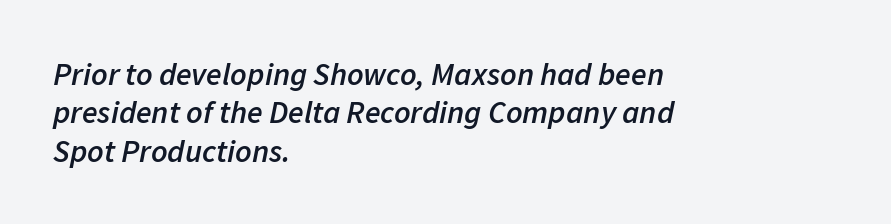
The letters are slanted; this is an italic face. You could not count columns in this text — the font is proportionally spaced. Horizontally, the lines are justified to the leading edge only. Honestly, there is no underline to notice here at all. Honestly, the letter spacing is just normal — you wouldn't notice it. Stroke thickness is moderately raised; the sample reads as semibold.
